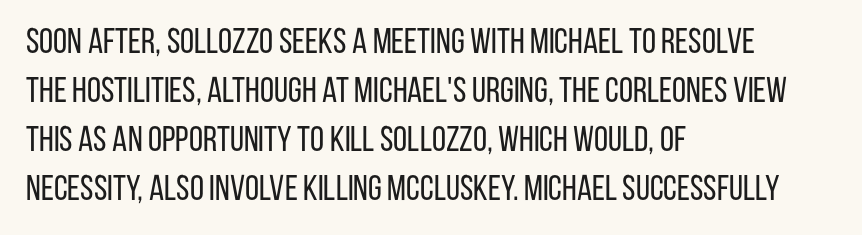
The image shows 36 px regular-weight, condensed sans-serif type, upright; set left-aligned, normal line spacing (1.36x), normal letter spacing, not underlined; low stroke contrast and a large x-height.
